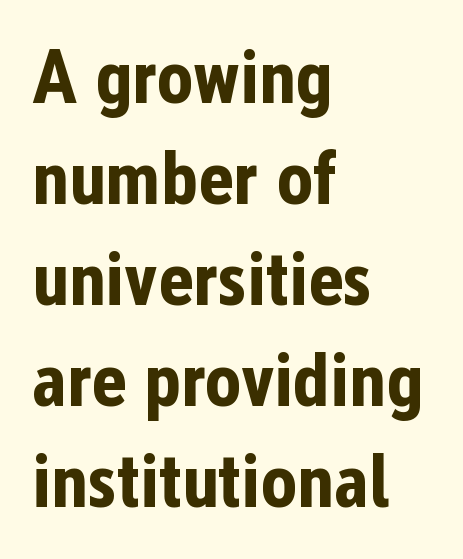
Q: Is the text bold? A: Yes.
Q: Is the text italic (slanted)? A: No, it is upright.
Q: Is the typeface a serif or a sans-serif typeface? A: Sans-serif.
Q: Is the text underlined? A: No.
Q: How is the paragraph aligned? A: Left-aligned.
Q: Is the spacing between letters normal or unusually wide? A: Normal.
Q: Is the spacing between lines tight, normal or loose? A: Normal.
Q: Width (condensed, normal, or wide)? A: Condensed.
Q: Stroke contrast? A: Low.
Q: x-height? A: Medium.
Q: Monospaced? A: No.
